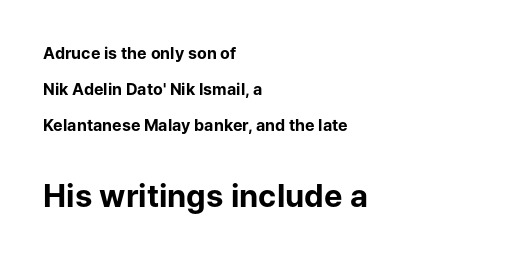
The image shows 31 px bold sans-serif type, upright; set left-aligned, loose line spacing (2.26x), normal letter spacing, not underlined; the second (bottom) block is 1.94x larger; low stroke contrast and a medium x-height.
